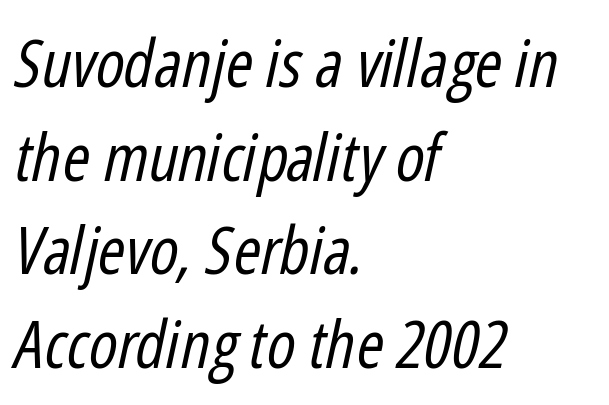
The tracking reads as untouched default to a designer's eye. No heavy texture on the line: the type isn't bold. The block of text has a typical density, with ordinary space between rows. Just letters on the line, the space beneath them empty. Spacing verdict: proportional, widths tailored to each character.
